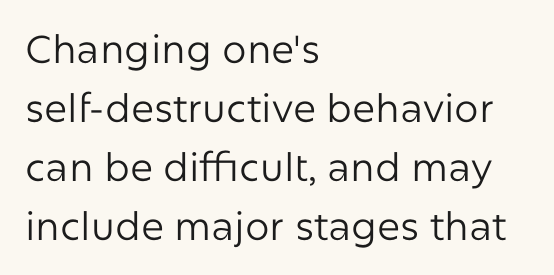
{"serif": "no", "italic": "no", "bold": "no", "weight": "regular", "width": "normal", "stroke_contrast": "low", "x_height": "medium", "monospaced": "no", "underline": "no", "align": "left", "line_spacing": "normal", "line_spacing_ratio": 1.51, "letter_spacing": "normal", "letter_spacing_em": 0.0, "glyph_px": 39}
